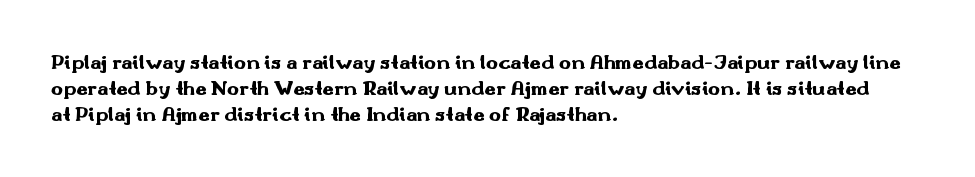
Q: Is the text bold? A: Yes.
Q: Is the text italic (slanted)? A: No, it is upright.
Q: Is the text underlined? A: No.
Q: How is the paragraph aligned? A: Left-aligned.
Q: Is the spacing between letters normal or unusually wide? A: Normal.
Q: Is the spacing between lines tight, normal or loose? A: Normal.
